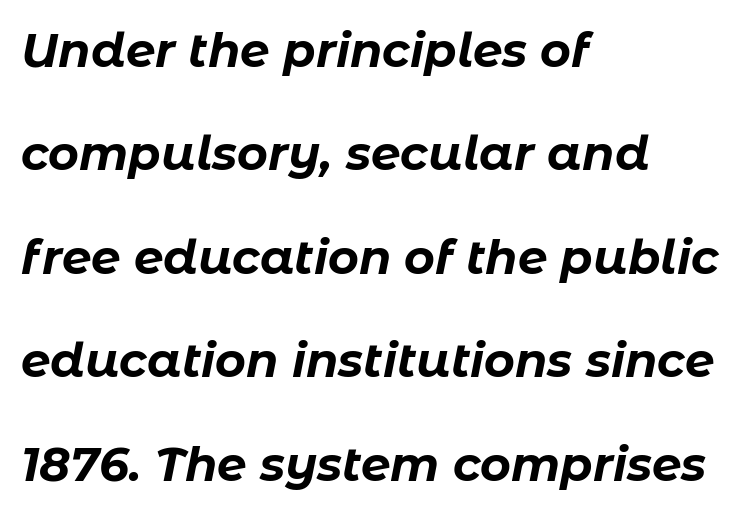
{"italic": "yes", "lean": "right", "slant_degrees": 11, "bold": "yes", "weight": "bold", "width": "normal", "stroke_contrast": "low", "x_height": "medium", "monospaced": "no", "underline": "no", "align": "left", "line_spacing": "loose", "line_spacing_ratio": 2.2, "letter_spacing": "normal", "letter_spacing_em": 0.0, "glyph_px": 47}
